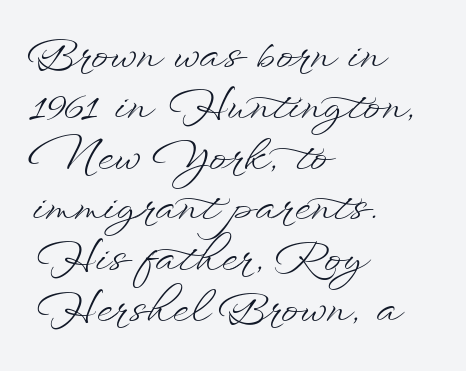
Q: Is the text bold? A: No.
Q: Is the text italic (slanted)? A: Yes.
Q: Is the text underlined? A: No.
Q: How is the paragraph aligned? A: Left-aligned.
Q: Is the spacing between letters normal or unusually wide? A: Normal.
Q: Width (condensed, normal, or wide)? A: Wide.
Q: Stroke contrast? A: Low.
Q: x-height? A: Small.
Q: Monospaced? A: No.
